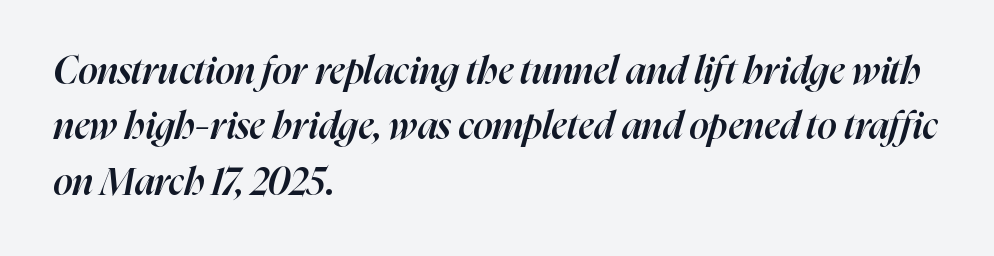
{"italic": "yes", "lean": "right", "slant_degrees": 16, "bold": "semi", "weight": "semibold", "width": "normal", "stroke_contrast": "high", "x_height": "medium", "monospaced": "no", "underline": "no", "align": "left", "line_spacing": "normal", "line_spacing_ratio": 1.46, "letter_spacing": "normal", "letter_spacing_em": 0.0, "glyph_px": 38}
